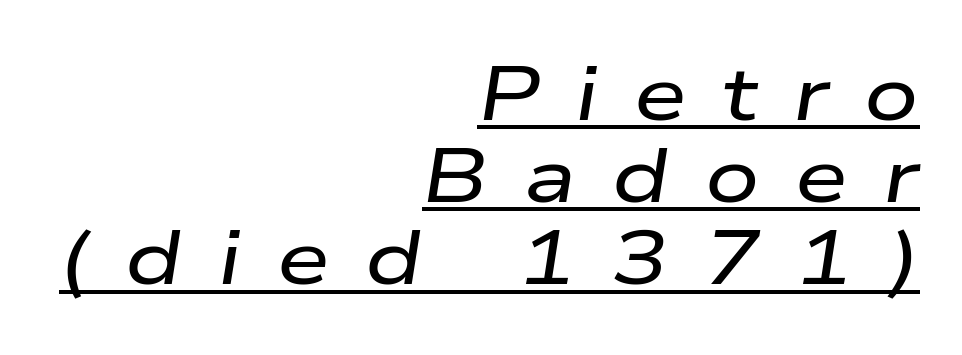
{"italic": "yes", "lean": "right", "slant_degrees": 9, "width": "wide", "stroke_contrast": "low", "x_height": "medium", "monospaced": "no", "underline": "yes", "align": "right", "line_spacing": "tight", "line_spacing_ratio": 1.08, "letter_spacing": "wide", "letter_spacing_em": 0.47, "glyph_px": 76}
